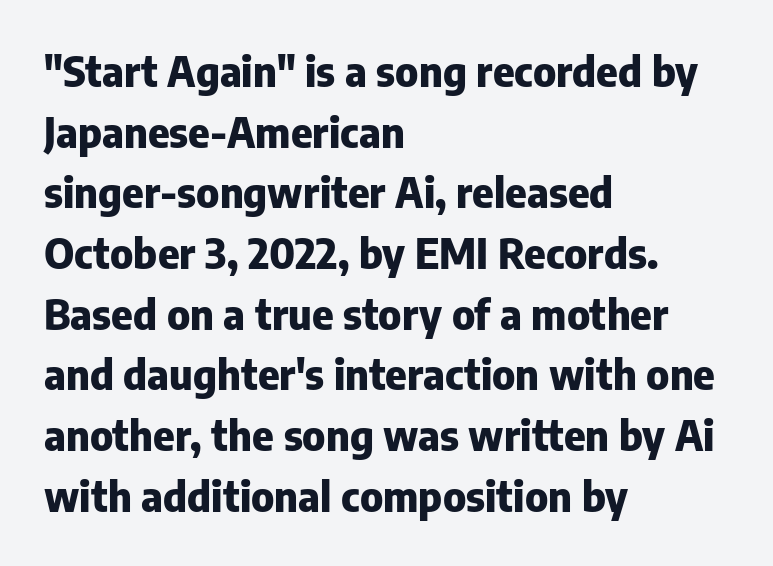
Q: Is the text bold? A: Yes.
Q: Is the text italic (slanted)? A: No, it is upright.
Q: Is the typeface a serif or a sans-serif typeface? A: Sans-serif.
Q: Is the text underlined? A: No.
Q: How is the paragraph aligned? A: Left-aligned.
Q: Is the spacing between letters normal or unusually wide? A: Normal.
Q: Is the spacing between lines tight, normal or loose? A: Normal.
Q: Width (condensed, normal, or wide)? A: Normal.
Q: Stroke contrast? A: Low.
Q: x-height? A: Medium.
Q: Monospaced? A: No.
